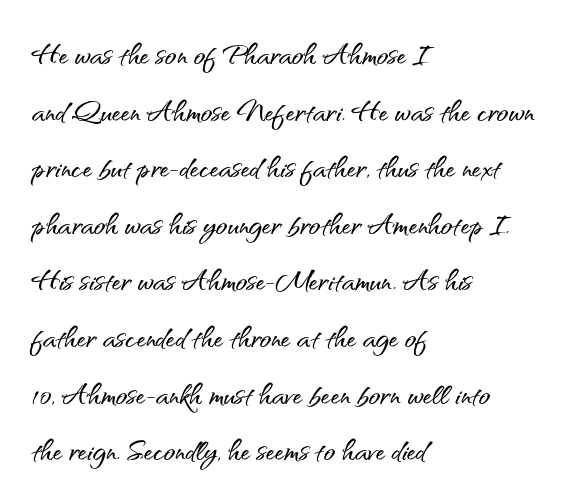
Q: Is the text italic (slanted)? A: Yes.
Q: Is the typeface a serif or a sans-serif typeface? A: Sans-serif.
Q: Is the text underlined? A: No.
Q: How is the paragraph aligned? A: Left-aligned.
Q: Is the spacing between letters normal or unusually wide? A: Normal.
Q: Is the spacing between lines tight, normal or loose? A: Normal.
Q: Width (condensed, normal, or wide)? A: Normal.
Q: Stroke contrast? A: Medium.
Q: x-height? A: Small.
Q: Monospaced? A: No.
